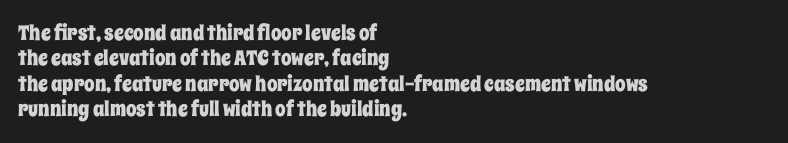
{"italic": "no", "underline": "no", "align": "left", "line_spacing_ratio": 1.21, "letter_spacing": "normal", "letter_spacing_em": 0.0, "glyph_px": 21}
